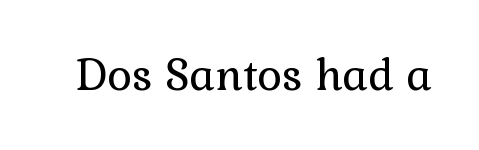
Honestly, the letter spacing is just normal — you wouldn't notice it. Classification — serif. These lines are rendered in a variable-pitch font. The passage shown is not underscored anywhere. Unlike italic type, these characters show no tilt at all.
